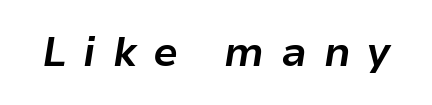
Q: Is the text bold? A: Yes.
Q: Is the text italic (slanted)? A: Yes, it leans right by about 9 degrees.
Q: Is the text underlined? A: No.
Q: Is the spacing between letters normal or unusually wide? A: Unusually wide.
Q: Width (condensed, normal, or wide)? A: Normal.
Q: Stroke contrast? A: Low.
Q: x-height? A: Medium.
Q: Monospaced? A: No.
